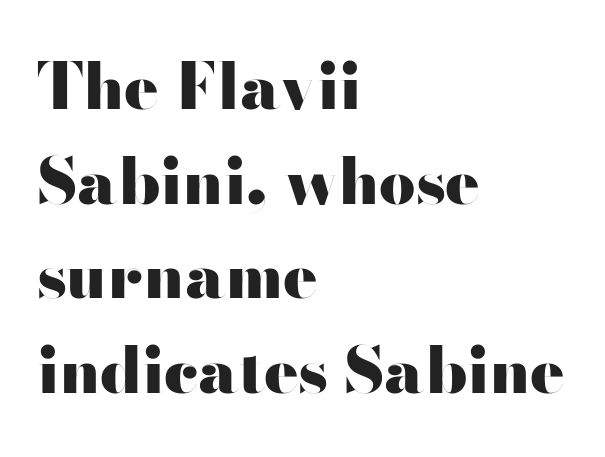
The image shows 64 px heavy, wide sans-serif type, upright; set left-aligned, normal line spacing (1.48x), normal letter spacing, not underlined; high stroke contrast and a small x-height.
